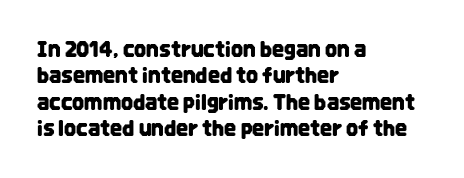
The image shows 21 px text type, upright; set left-aligned, normal line spacing (1.26x), normal letter spacing, not underlined.
